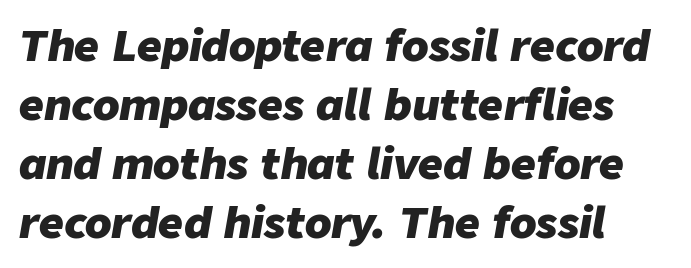
{"italic": "yes", "lean": "right", "slant_degrees": 9, "bold": "yes", "weight": "heavy", "width": "normal", "stroke_contrast": "low", "x_height": "medium", "monospaced": "no", "underline": "no", "align": "left", "line_spacing": "normal", "line_spacing_ratio": 1.37, "letter_spacing": "normal", "letter_spacing_em": 0.0, "glyph_px": 43}
